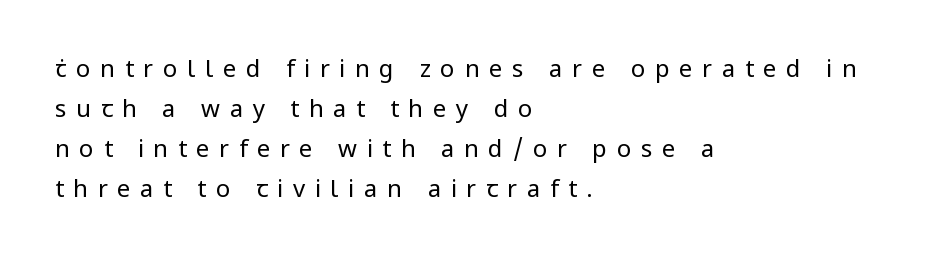
Q: Is the text bold? A: No.
Q: Is the text italic (slanted)? A: No, it is upright.
Q: Is the text underlined? A: No.
Q: How is the paragraph aligned? A: Left-aligned.
Q: Is the spacing between letters normal or unusually wide? A: Unusually wide.
Q: Is the spacing between lines tight, normal or loose? A: Normal.
